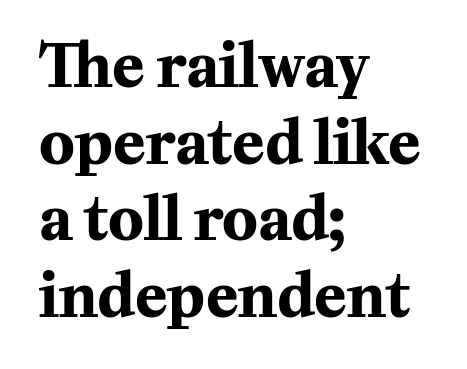
The image shows 59 px bold serif type, upright; set left-aligned, normal line spacing (1.3x), normal letter spacing, not underlined; medium stroke contrast and a medium x-height.
